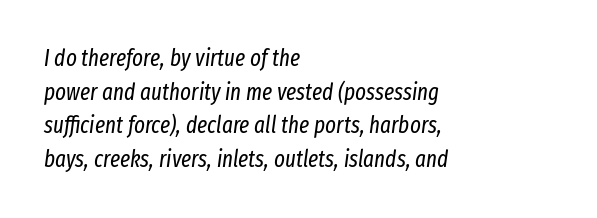
Q: Is the text bold? A: No.
Q: Is the text italic (slanted)? A: Yes, it leans right by about 8 degrees.
Q: Is the text underlined? A: No.
Q: How is the paragraph aligned? A: Left-aligned.
Q: Is the spacing between letters normal or unusually wide? A: Normal.
Q: Is the spacing between lines tight, normal or loose? A: Normal.
